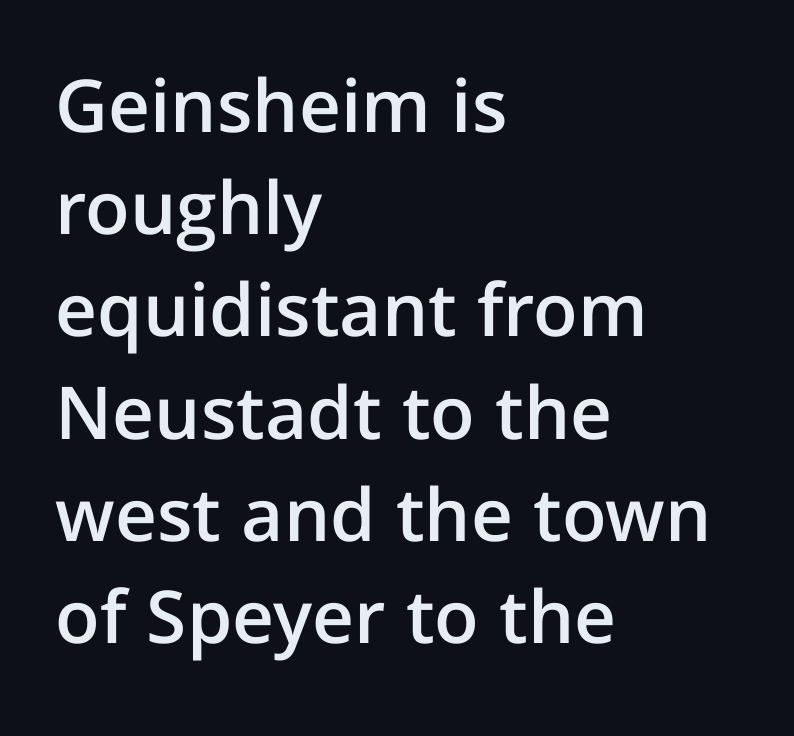
The image shows 73 px semibold sans-serif type, upright; set left-aligned, normal line spacing (1.4x), normal letter spacing, not underlined; low stroke contrast and a medium x-height.
